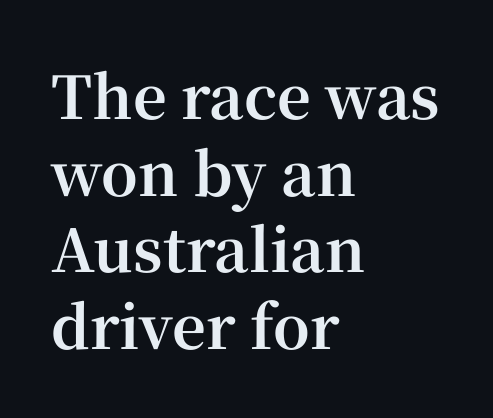
Q: Is the text bold? A: Yes.
Q: Is the text italic (slanted)? A: No, it is upright.
Q: Is the typeface a serif or a sans-serif typeface? A: Serif.
Q: Is the text underlined? A: No.
Q: How is the paragraph aligned? A: Left-aligned.
Q: Is the spacing between letters normal or unusually wide? A: Normal.
Q: Is the spacing between lines tight, normal or loose? A: Normal.
Q: Width (condensed, normal, or wide)? A: Normal.
Q: Stroke contrast? A: High.
Q: x-height? A: Medium.
Q: Monospaced? A: No.
